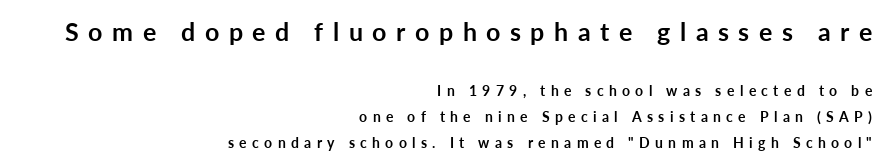
The designer gave the opening block more size than the closing block. In terms of posture, this sample is upright. Words appear elongated and porous because spacing is wide. Heavy-handed strokes throughout: this text is bold. Clear beneath every line of the passage. Horizontally, the lines are justified to the trailing edge only.
